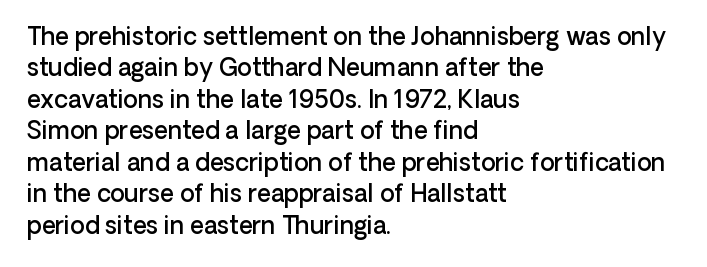
Students, this is semibold: more ink than regular, less than bold. Descender tails drop into unmarked territory. Reading down the block, your eye returns to a fixed left position each line. Do the letters lean? They stand straight. The space between consecutive lines is moderate.
